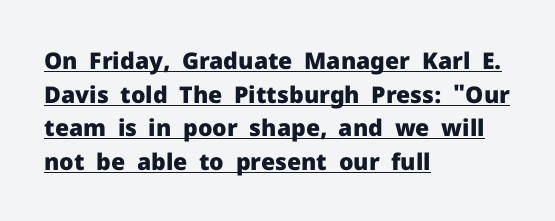
The passage shown has conventional tracking throughout. All the whitespace from short lines collects on the right. This is underlined copy, the kind a proofreader might mark for attention. If you drew a line through each stem, it would be perfectly vertical. These lines sit exactly where default settings would place them.
